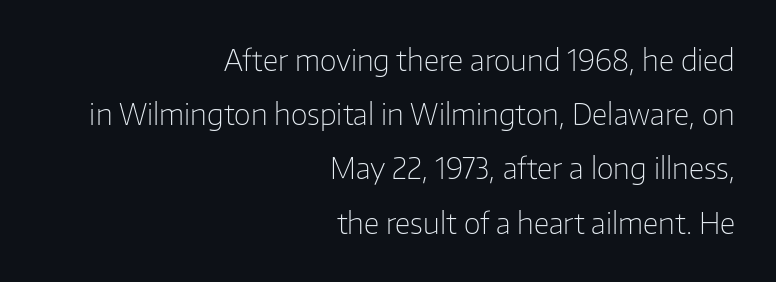
Q: Is the text bold? A: No.
Q: Is the text italic (slanted)? A: No, it is upright.
Q: Is the typeface a serif or a sans-serif typeface? A: Sans-serif.
Q: Is the text underlined? A: No.
Q: How is the paragraph aligned? A: Right-aligned.
Q: Is the spacing between letters normal or unusually wide? A: Normal.
Q: Width (condensed, normal, or wide)? A: Normal.
Q: Stroke contrast? A: Low.
Q: x-height? A: Medium.
Q: Monospaced? A: No.
